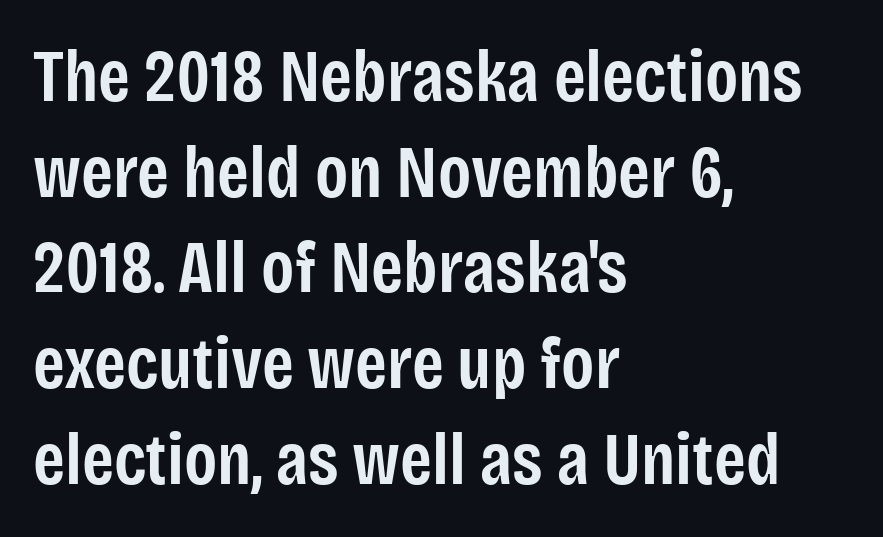
{"serif": "no", "italic": "no", "bold": "semi", "weight": "semibold", "width": "condensed", "stroke_contrast": "low", "x_height": "large", "monospaced": "no", "underline": "no", "align": "left", "line_spacing": "normal", "line_spacing_ratio": 1.31, "letter_spacing": "normal", "letter_spacing_em": 0.0, "glyph_px": 73}
